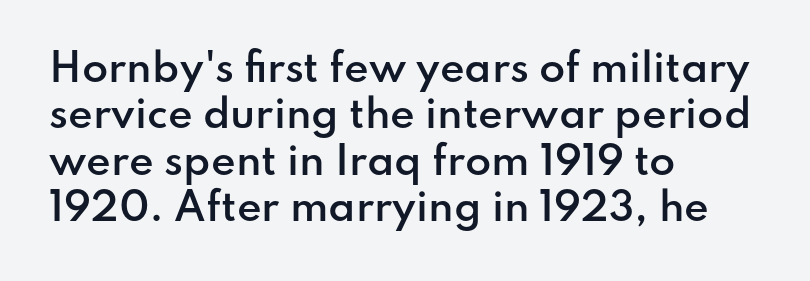
The image shows 38 px semibold sans-serif type, upright; set left-aligned, line spacing 1.22x, normal letter spacing, not underlined; low stroke contrast and a small x-height.
